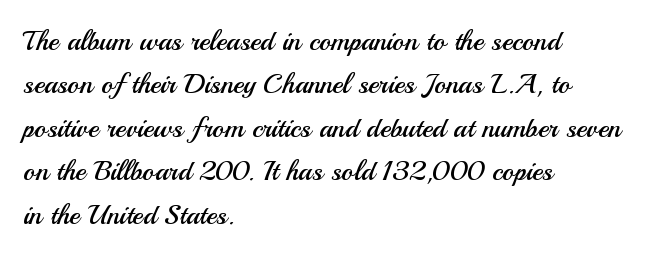
The rag falls on the right side of this text block. Is the stroke heavy? The answer is a plain regular-or-lighter. The area under the type is left untouched. Do the characters align in a grid? No, the font is proportional. Grotesque or geometric, the face here clearly has no serifs.
